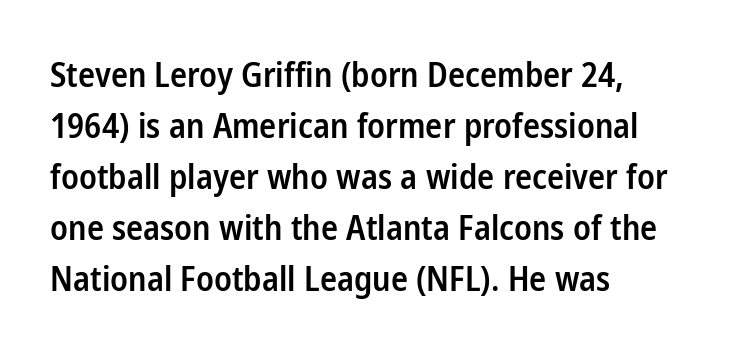
The image shows 34 px semibold, condensed sans-serif type, upright; set left-aligned, normal line spacing (1.5x), normal letter spacing, not underlined; low stroke contrast and a medium x-height.
